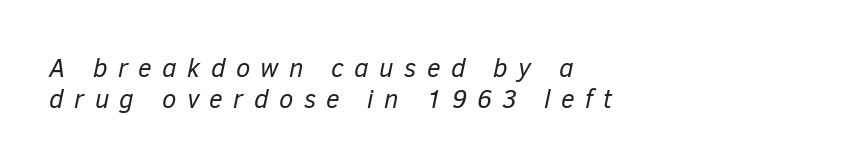
Q: Is the text bold? A: No.
Q: Is the text italic (slanted)? A: Yes, it leans right by about 12 degrees.
Q: Is the text underlined? A: No.
Q: How is the paragraph aligned? A: Left-aligned.
Q: Is the spacing between letters normal or unusually wide? A: Unusually wide.
